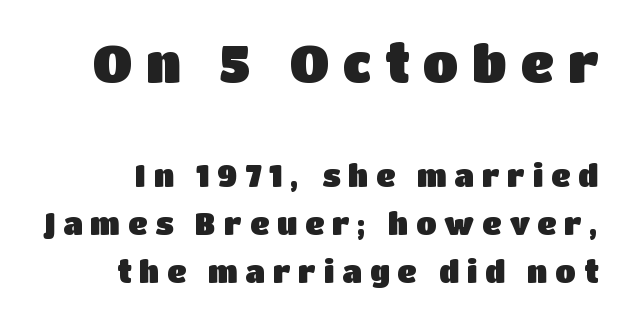
In terms of letterspacing, this is a distinctly airy, spread setting. Anything drawn beneath the words? Only blank space. Think of a printed novel: that variable character pitch is what you see here. Regular leading.
